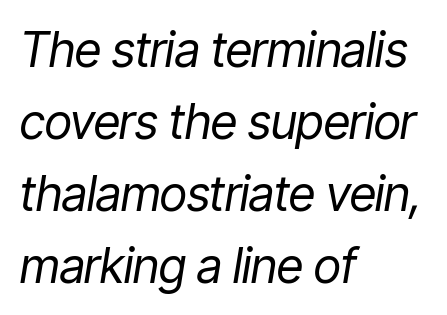
Q: Is the text bold? A: No.
Q: Is the text italic (slanted)? A: Yes, it leans right by about 9 degrees.
Q: Is the text underlined? A: No.
Q: How is the paragraph aligned? A: Left-aligned.
Q: Is the spacing between letters normal or unusually wide? A: Normal.
Q: Is the spacing between lines tight, normal or loose? A: Normal.
Q: Width (condensed, normal, or wide)? A: Condensed.
Q: Stroke contrast? A: Low.
Q: x-height? A: Medium.
Q: Monospaced? A: No.
